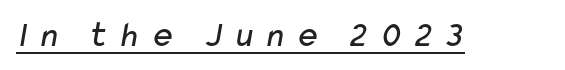
The image shows 37 px regular-weight, wide sans-serif type; set unusually wide letter spacing (+0.23 em), underlined; low stroke contrast and a medium x-height.
